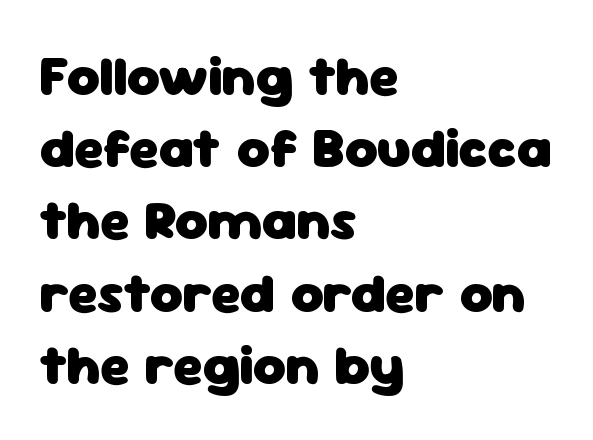
Q: Is the text bold? A: Yes.
Q: Is the text italic (slanted)? A: No, it is upright.
Q: Is the typeface a serif or a sans-serif typeface? A: Sans-serif.
Q: Is the text underlined? A: No.
Q: How is the paragraph aligned? A: Left-aligned.
Q: Is the spacing between letters normal or unusually wide? A: Normal.
Q: Is the spacing between lines tight, normal or loose? A: Normal.
Q: Width (condensed, normal, or wide)? A: Normal.
Q: Stroke contrast? A: Low.
Q: x-height? A: Medium.
Q: Monospaced? A: No.
